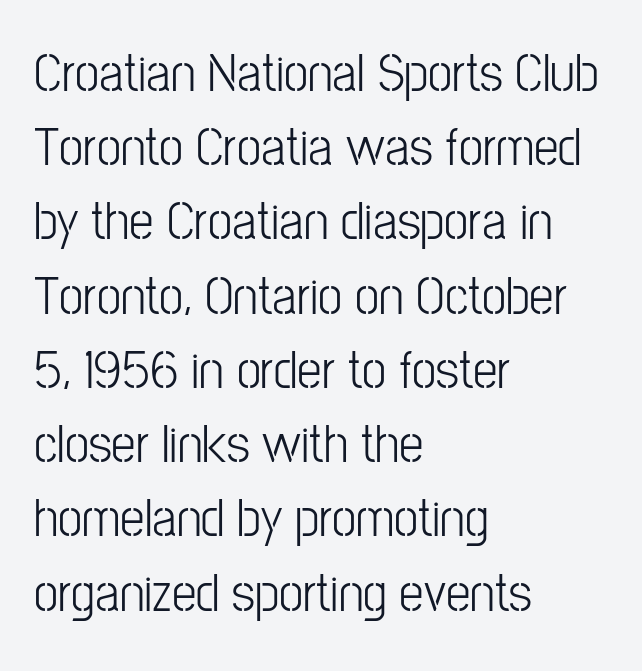
Think of a printed novel: that variable character pitch is what you see here. The face used here is rendered with its standard letterfit. This is sans-serif lettering, the kind often seen on screens and signage. Leading: standard. Which margin do the lines hug? The left one — the right edge is uneven. The words here are not underlined.
